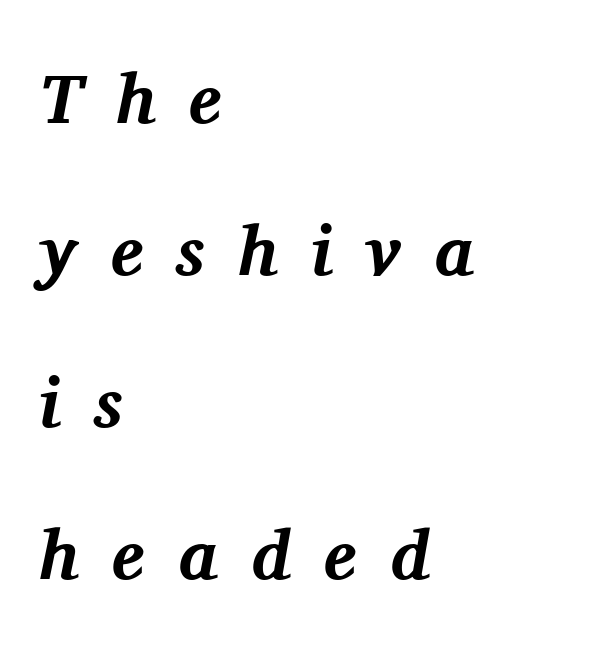
Q: Is the text bold? A: Yes.
Q: Is the text italic (slanted)? A: Yes, it leans right by about 11 degrees.
Q: Is the typeface a serif or a sans-serif typeface? A: Serif.
Q: Is the text underlined? A: No.
Q: How is the paragraph aligned? A: Left-aligned.
Q: Is the spacing between letters normal or unusually wide? A: Unusually wide.
Q: Is the spacing between lines tight, normal or loose? A: Loose.
Q: Width (condensed, normal, or wide)? A: Normal.
Q: Stroke contrast? A: Medium.
Q: x-height? A: Medium.
Q: Monospaced? A: No.
